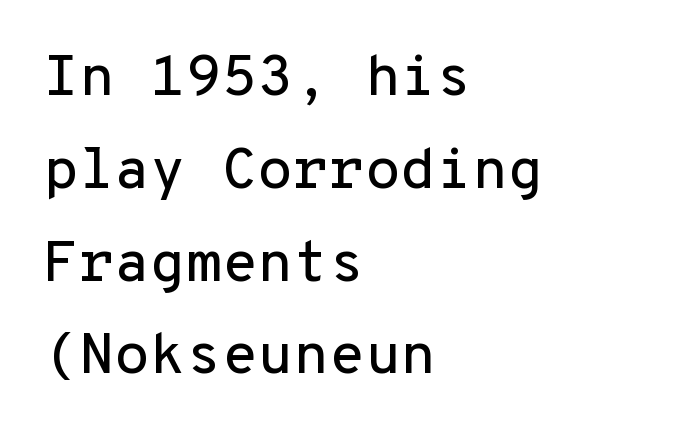
Q: Is the text italic (slanted)? A: No, it is upright.
Q: Is the typeface a serif or a sans-serif typeface? A: Sans-serif.
Q: Is the text underlined? A: No.
Q: How is the paragraph aligned? A: Left-aligned.
Q: Is the spacing between letters normal or unusually wide? A: Normal.
Q: Is the spacing between lines tight, normal or loose? A: Normal.
Q: Width (condensed, normal, or wide)? A: Normal.
Q: Stroke contrast? A: Low.
Q: x-height? A: Medium.
Q: Monospaced? A: Yes.
